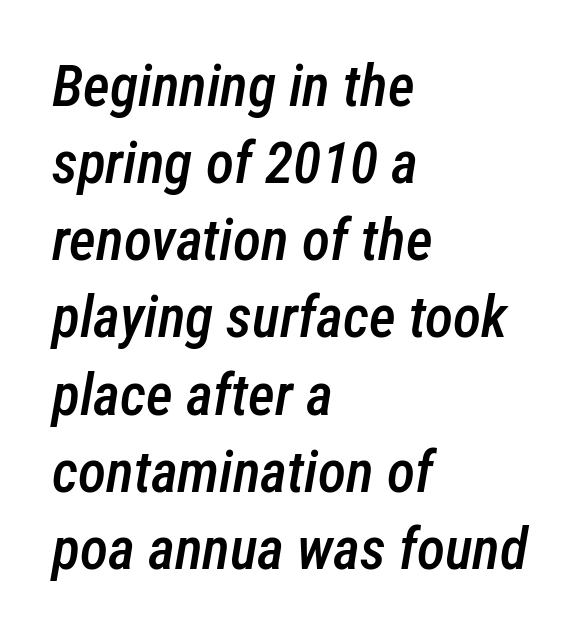
The image shows 58 px semibold, condensed type, italic (leaning right); set left-aligned, normal line spacing (1.33x), normal letter spacing, not underlined; low stroke contrast and a medium x-height.
